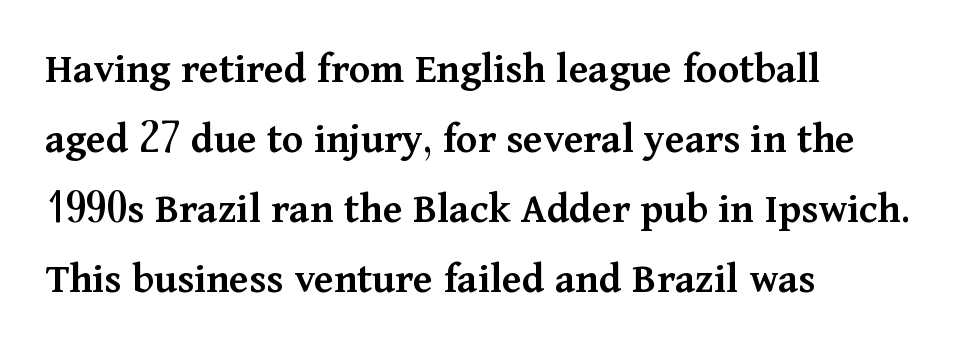
Q: Is the text bold? A: Semi-bold.
Q: Is the text italic (slanted)? A: No, it is upright.
Q: Is the typeface a serif or a sans-serif typeface? A: Serif.
Q: Is the text underlined? A: No.
Q: How is the paragraph aligned? A: Left-aligned.
Q: Is the spacing between letters normal or unusually wide? A: Normal.
Q: Is the spacing between lines tight, normal or loose? A: Normal.
Q: Width (condensed, normal, or wide)? A: Normal.
Q: Stroke contrast? A: Medium.
Q: x-height? A: Medium.
Q: Monospaced? A: No.
